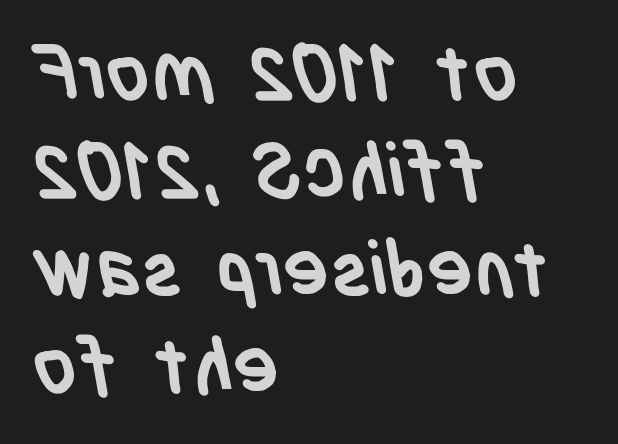
Q: Is the text bold? A: Yes.
Q: Is the typeface a serif or a sans-serif typeface? A: Sans-serif.
Q: Is the text underlined? A: No.
Q: How is the paragraph aligned? A: Left-aligned.
Q: Is the spacing between letters normal or unusually wide? A: Normal.
Q: Is the spacing between lines tight, normal or loose? A: Normal.
Q: Width (condensed, normal, or wide)? A: Condensed.
Q: Stroke contrast? A: Low.
Q: x-height? A: Large.
Q: Monospaced? A: No.
